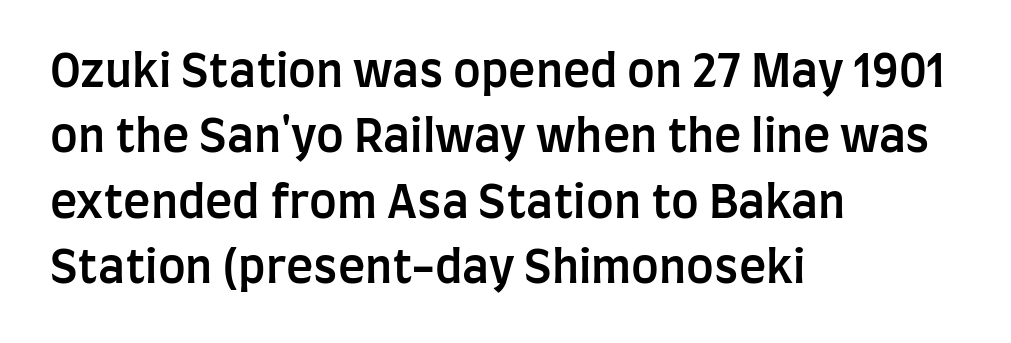
The text block is weighted toward the left margin, trailing off unevenly rightward. Quick note: interline space is typical. Plain, unruled lines of type. This rendering employs a face without finishing strokes, i.e., a sans-serif.
